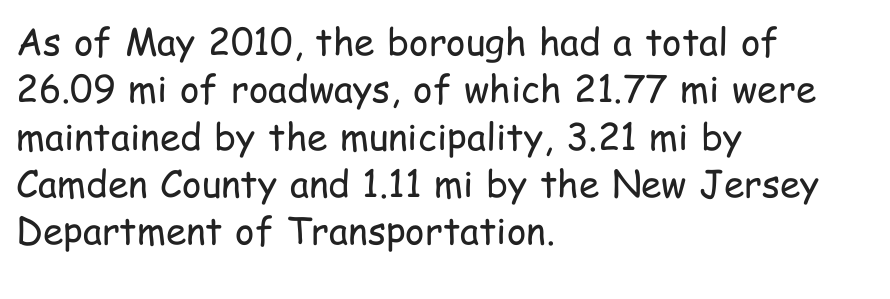
{"serif": "no", "italic": "no", "bold": "no", "weight": "regular", "width": "condensed", "stroke_contrast": "low", "x_height": "medium", "monospaced": "no", "underline": "no", "align": "left", "line_spacing": "normal", "line_spacing_ratio": 1.28, "letter_spacing": "normal", "letter_spacing_em": 0.0, "glyph_px": 37}
